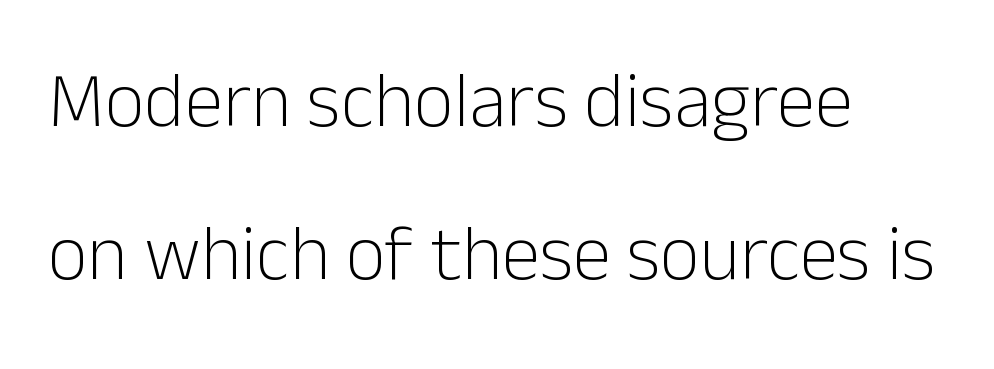
Q: Is the text bold? A: No.
Q: Is the text italic (slanted)? A: No, it is upright.
Q: Is the typeface a serif or a sans-serif typeface? A: Sans-serif.
Q: Is the text underlined? A: No.
Q: How is the paragraph aligned? A: Left-aligned.
Q: Is the spacing between letters normal or unusually wide? A: Normal.
Q: Is the spacing between lines tight, normal or loose? A: Loose.
Q: Width (condensed, normal, or wide)? A: Normal.
Q: Stroke contrast? A: Low.
Q: x-height? A: Medium.
Q: Monospaced? A: No.
